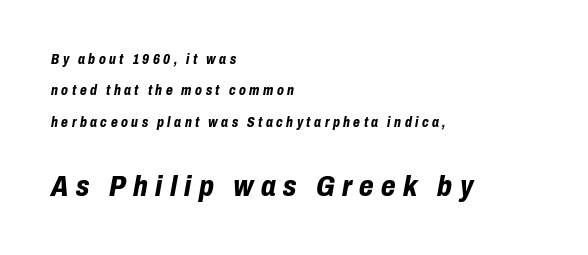
Strokes here are thick enough to call this a true bold. The whole block is typeset with a tilt. This sample is left-justified, so line endings fall wherever the words run out. These lines are rendered in a variable-pitch font.
